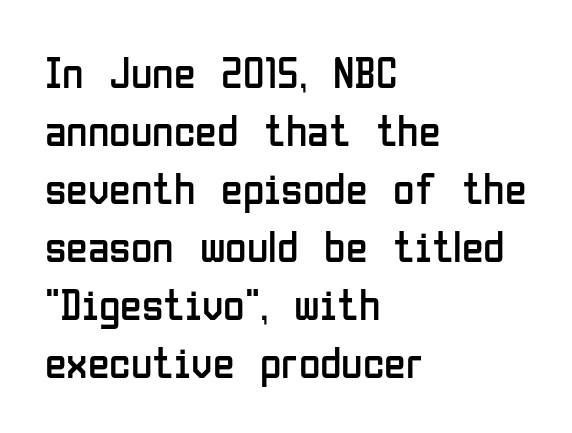
Ink coverage per letter is moderate at most. Unmarked baselines from the first word to the last. The rendering uses natural spacing where letterforms have individual widths. Classification — sans serif.
